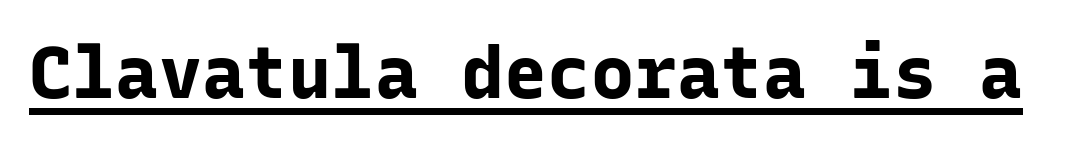
Q: Is the text bold? A: Yes.
Q: Is the text italic (slanted)? A: No, it is upright.
Q: Is the typeface a serif or a sans-serif typeface? A: Sans-serif.
Q: Is the text underlined? A: Yes.
Q: Is the spacing between letters normal or unusually wide? A: Normal.
Q: Width (condensed, normal, or wide)? A: Normal.
Q: Stroke contrast? A: Low.
Q: x-height? A: Medium.
Q: Monospaced? A: Yes.
